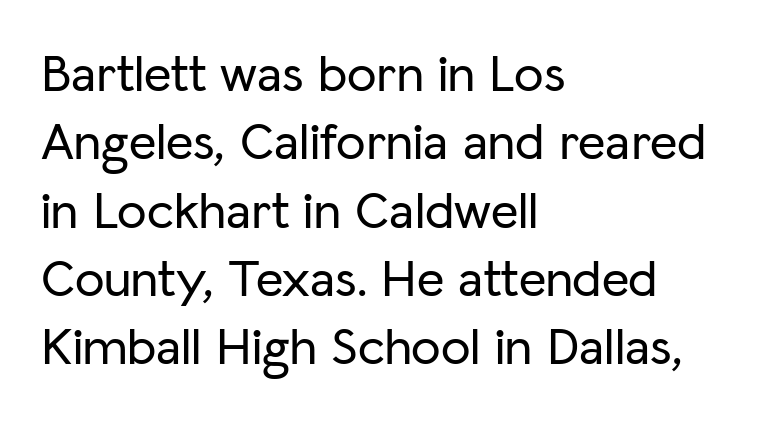
In CSS terms this would be text-align: left. This is sans-serif lettering, the kind often seen on screens and signage. Has an underline been added? It has not. A roman cut, with each character standing at attention. Varying glyph widths throughout — classic text-font behaviour. The horizontal fit of the characters is conventional and even.
